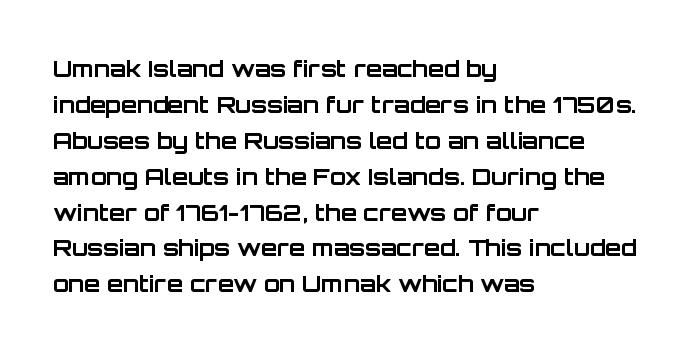
The line-height multiplier appears to be the usual default. Plain, unruled lines of type. The type is set solid horizontally, with unmodified tracking. Horizontal alignment here is leftward, the default for most running prose. Does the weight exceed regular? Yes, all the way to bold.
